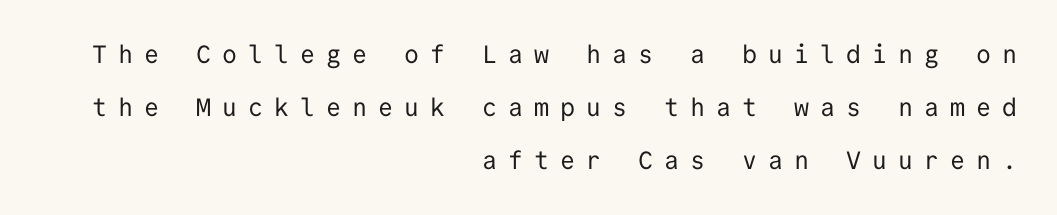
The image shows 25 px text type, upright; set right-aligned, loose line spacing (2.13x), unusually wide letter spacing (+0.44 em), not underlined.
